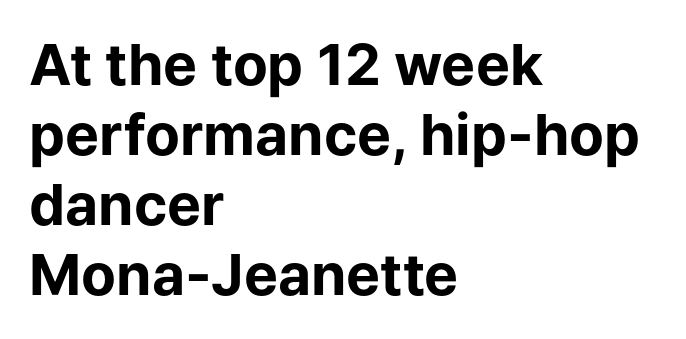
Q: Is the text bold? A: Yes.
Q: Is the text italic (slanted)? A: No, it is upright.
Q: Is the typeface a serif or a sans-serif typeface? A: Sans-serif.
Q: Is the text underlined? A: No.
Q: How is the paragraph aligned? A: Left-aligned.
Q: Is the spacing between letters normal or unusually wide? A: Normal.
Q: Width (condensed, normal, or wide)? A: Normal.
Q: Stroke contrast? A: Low.
Q: x-height? A: Medium.
Q: Monospaced? A: No.
